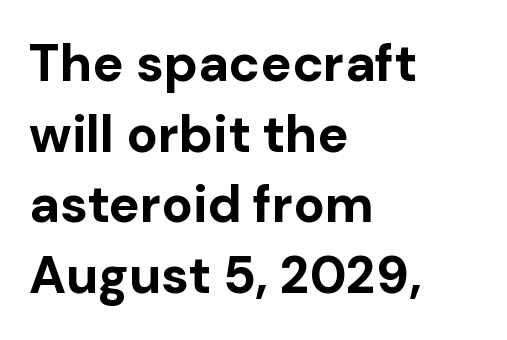
Letter spacing: default. Unmarked baselines from the first word to the last. No italicization has been applied; the sample stays upright. A typesetter would label this face a sans.
